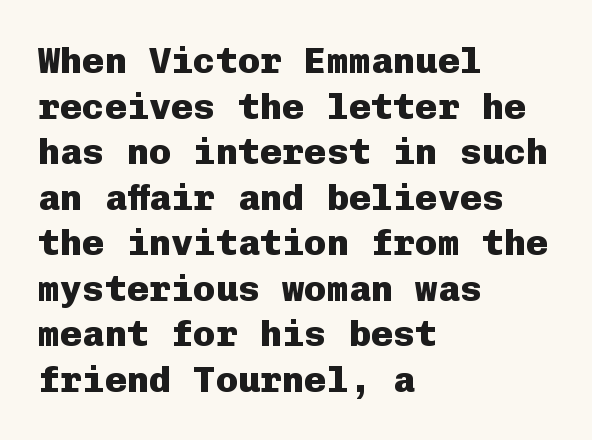
{"serif": "no", "italic": "no", "bold": "yes", "weight": "heavy", "width": "normal", "stroke_contrast": "low", "x_height": "medium", "monospaced": "yes", "underline": "no", "align": "left", "line_spacing_ratio": 1.23, "letter_spacing": "normal", "letter_spacing_em": 0.0, "glyph_px": 37}
